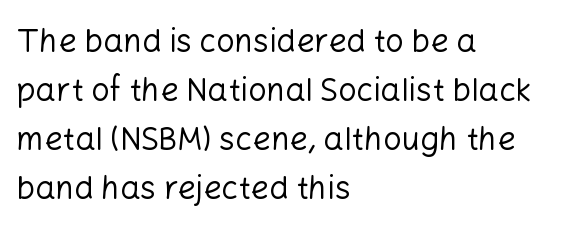
{"serif": "no", "italic": "no", "bold": "no", "weight": "regular", "width": "normal", "stroke_contrast": "low", "x_height": "medium", "monospaced": "no", "underline": "no", "align": "left", "line_spacing": "normal", "line_spacing_ratio": 1.53, "letter_spacing": "normal", "letter_spacing_em": 0.0, "glyph_px": 32}
